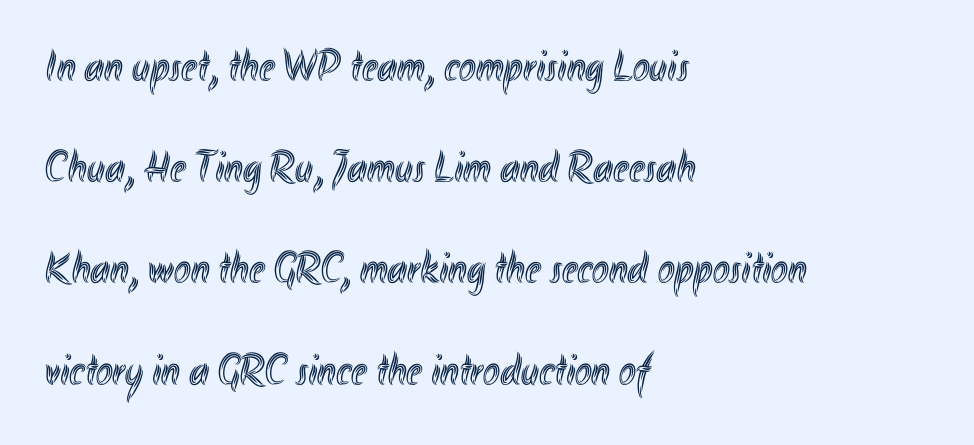
The gaps between neighbouring characters are ordinary and unremarkable. Successive baselines arrive slowly, with a big drop between each. One-word summary of the alignment: left.
